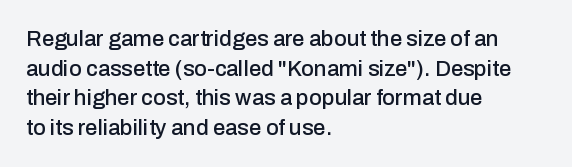
The passage shown stacks its lines at a standard gap. Look at the tracking — it's just the regular setting, nothing added. A typesetter would mark this as roman, not italic. Underlining? Definitely not there. One-word summary of the alignment: left.
